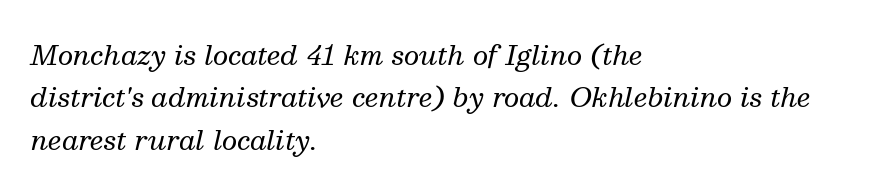
Q: Is the text bold? A: No.
Q: Is the text italic (slanted)? A: Yes, it leans right by about 13 degrees.
Q: Is the text underlined? A: No.
Q: How is the paragraph aligned? A: Left-aligned.
Q: Is the spacing between letters normal or unusually wide? A: Normal.
Q: Is the spacing between lines tight, normal or loose? A: Normal.
